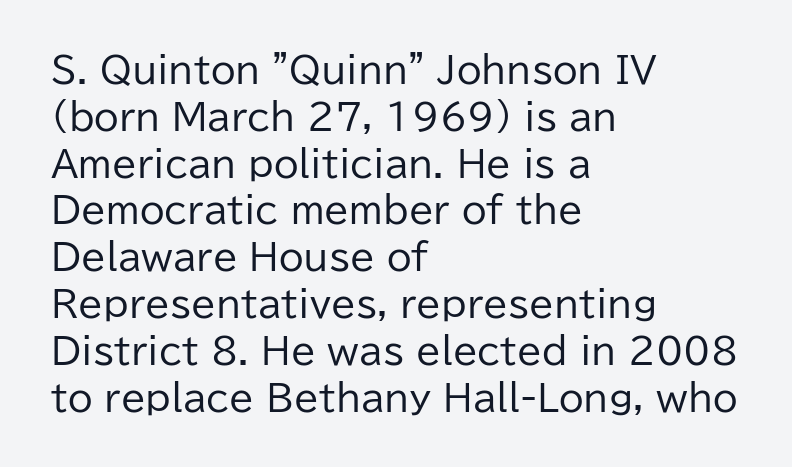
Character widths vary here, with narrow letters taking less room than wide ones. No extra ink here — the face is not bold. These lines are set flush left with a ragged right edge. Does extra space separate the letters? No, they use regular spacing. This is the regular roman posture of the typeface. Look at the bottom of the vertical strokes: they stop flat, with no serifs.
